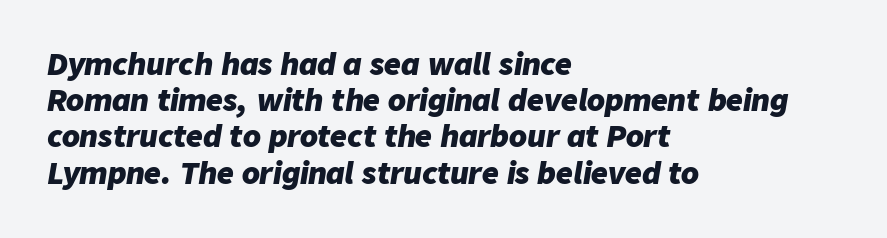
{"italic": "yes", "lean": "right", "slant_degrees": 9, "bold": "yes", "weight": "heavy", "width": "normal", "stroke_contrast": "low", "x_height": "medium", "monospaced": "no", "underline": "no", "align": "left", "line_spacing": "normal", "line_spacing_ratio": 1.25, "letter_spacing": "normal", "letter_spacing_em": 0.0, "glyph_px": 29}
